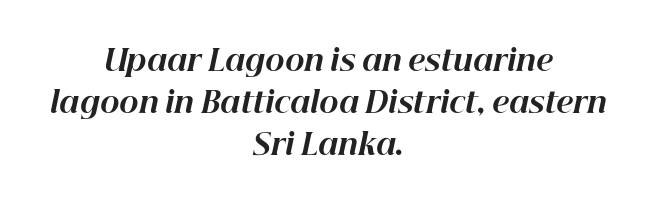
Character widths vary here, with narrow letters taking less room than wide ones. Heft: maximum for text — a bold. Leftover space on each line is divided equally before and after the words. Words float on clear page, feet unadorned. Inter-character spacing is left at the font's built-in metrics.
